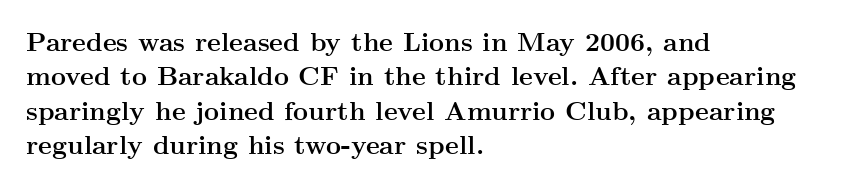
Q: Is the text bold? A: Yes.
Q: Is the text italic (slanted)? A: No, it is upright.
Q: Is the text underlined? A: No.
Q: How is the paragraph aligned? A: Left-aligned.
Q: Is the spacing between letters normal or unusually wide? A: Normal.
Q: Is the spacing between lines tight, normal or loose? A: Normal.
